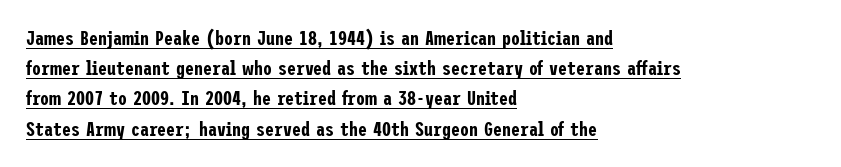
Q: Is the text italic (slanted)? A: No, it is upright.
Q: Is the text underlined? A: Yes.
Q: How is the paragraph aligned? A: Left-aligned.
Q: Is the spacing between letters normal or unusually wide? A: Normal.
Q: Is the spacing between lines tight, normal or loose? A: Normal.
